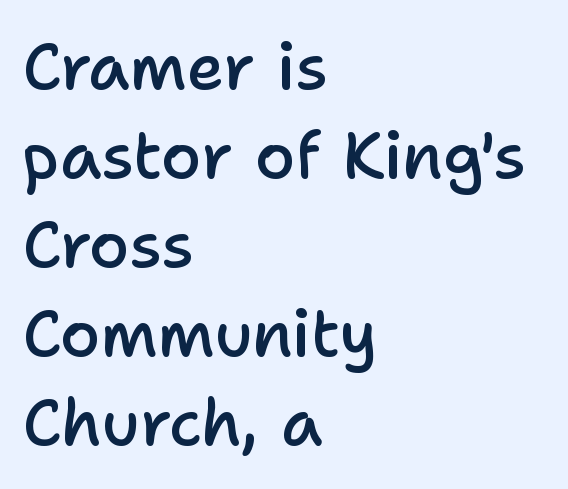
{"serif": "no", "italic": "no", "bold": "semi", "weight": "semibold", "width": "normal", "stroke_contrast": "low", "x_height": "medium", "monospaced": "no", "underline": "no", "align": "left", "line_spacing": "normal", "line_spacing_ratio": 1.37, "letter_spacing": "normal", "letter_spacing_em": 0.0, "glyph_px": 65}
